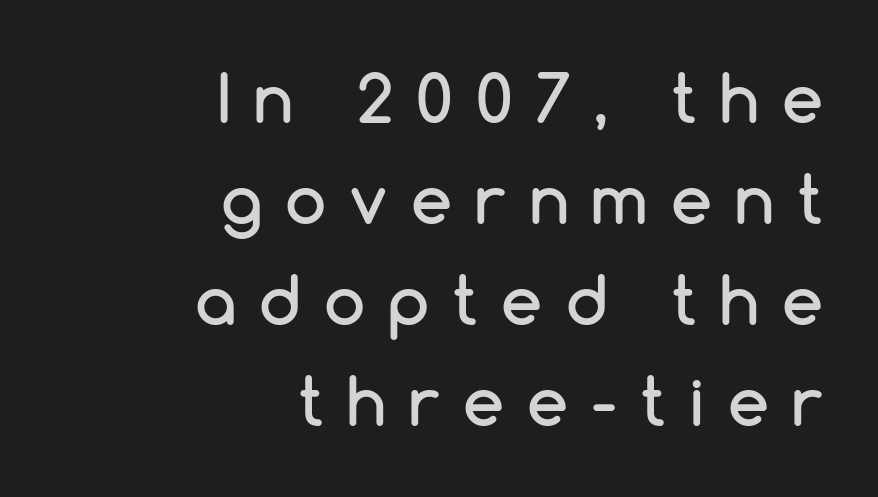
{"serif": "no", "italic": "no", "width": "normal", "stroke_contrast": "low", "x_height": "medium", "monospaced": "no", "underline": "no", "align": "right", "line_spacing": "normal", "line_spacing_ratio": 1.53, "letter_spacing": "wide", "letter_spacing_em": 0.35, "glyph_px": 66}
